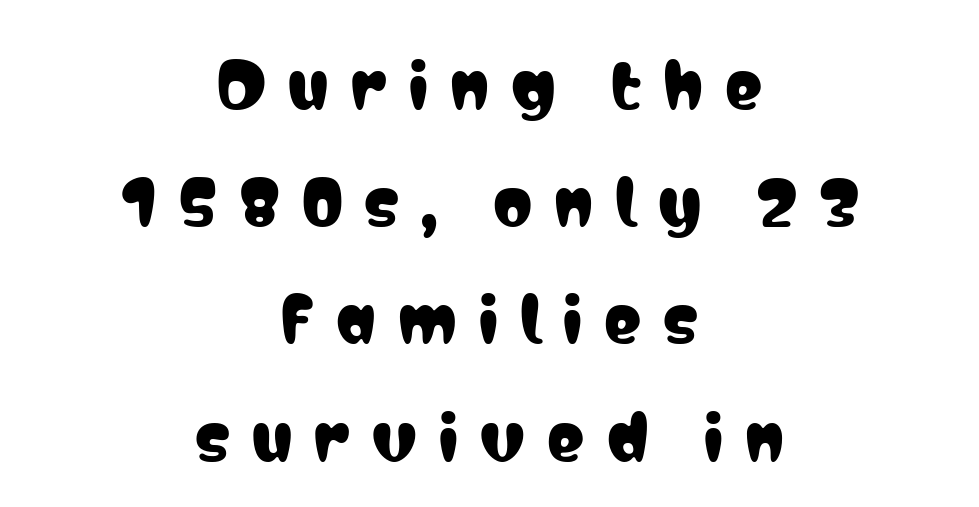
The image shows 62 px condensed sans-serif type, upright; set centered, line spacing 1.89x, unusually wide letter spacing (+0.36 em), not underlined; low stroke contrast and a medium x-height.
